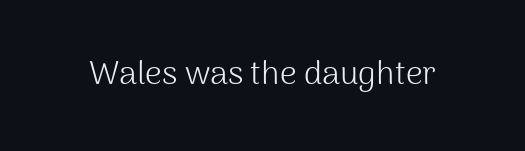
The image shows 33 px light sans-serif type, upright; set normal letter spacing, not underlined; medium stroke contrast and a medium x-height.
